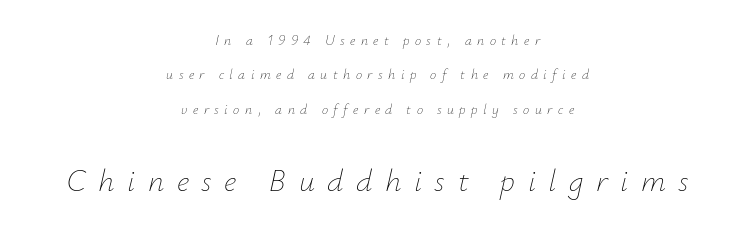
The image shows 32 px thin type, italic (leaning right); set centered, loose line spacing (2.46x), unusually wide letter spacing (+0.39 em), not underlined; the second (bottom) block is 2.29x larger; low stroke contrast and a small x-height.
